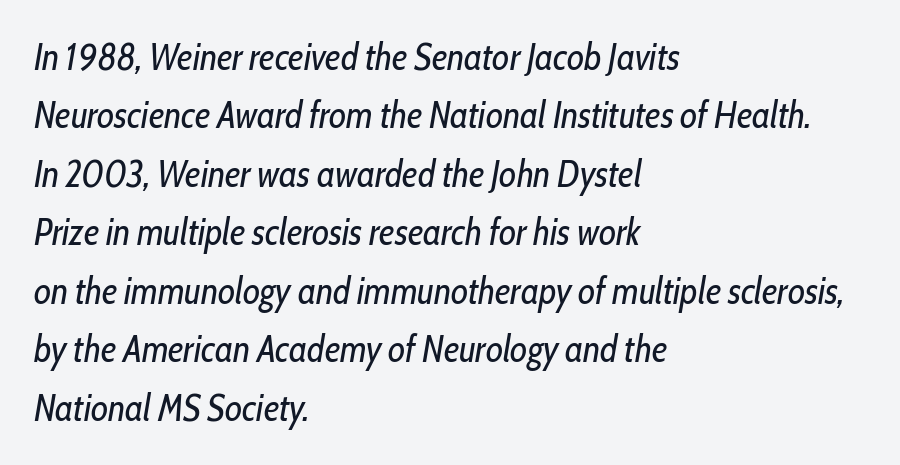
Q: Is the text bold? A: No.
Q: Is the text italic (slanted)? A: Yes, it leans right by about 10 degrees.
Q: Is the text underlined? A: No.
Q: How is the paragraph aligned? A: Left-aligned.
Q: Is the spacing between letters normal or unusually wide? A: Normal.
Q: Is the spacing between lines tight, normal or loose? A: Normal.
Q: Width (condensed, normal, or wide)? A: Condensed.
Q: Stroke contrast? A: Low.
Q: x-height? A: Medium.
Q: Monospaced? A: No.
